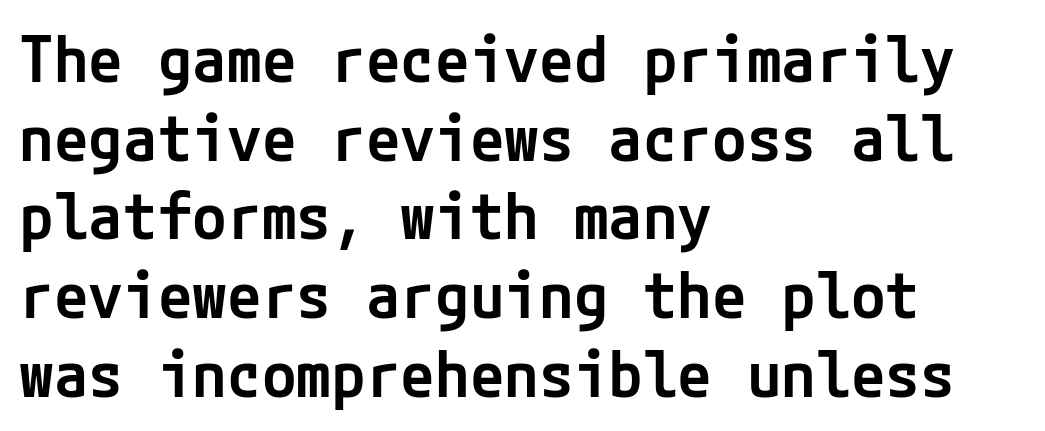
The image shows 63 px semibold sans-serif type, upright; set left-aligned, normal line spacing (1.25x), normal letter spacing, not underlined; low stroke contrast and a medium x-height.
